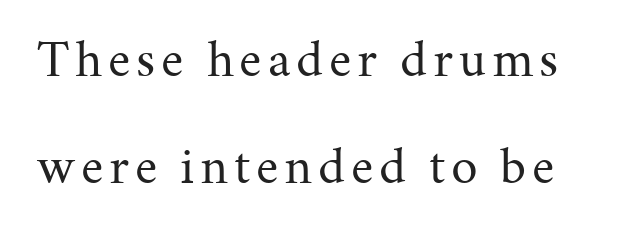
Quick note: interline space is abundant. Regarding serifs, this sample has them. The string is rendered with underlining switched off. A typesetter would call this proportional, since set widths differ per character. Compared with a typical body face, this is equally light or lighter still.
